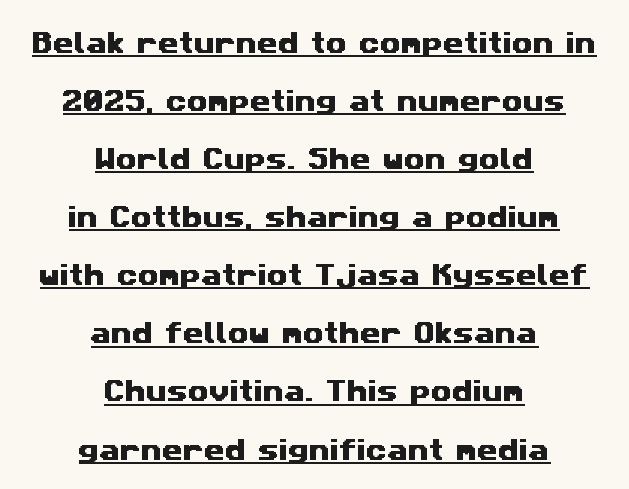
Q: Is the text underlined? A: Yes.
Q: How is the paragraph aligned? A: Centered.
Q: Is the spacing between letters normal or unusually wide? A: Normal.
Q: Is the spacing between lines tight, normal or loose? A: Loose.
